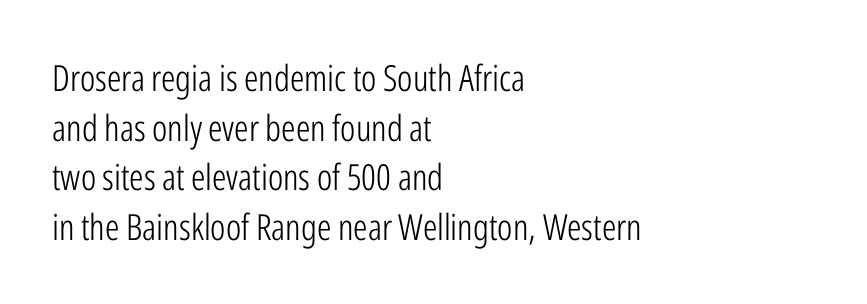
The image shows 36 px light, condensed sans-serif type, upright; set left-aligned, normal line spacing (1.38x), normal letter spacing, not underlined; low stroke contrast and a medium x-height.
